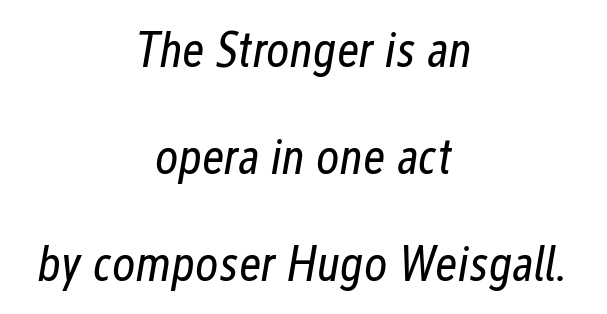
Q: Is the text bold? A: No.
Q: Is the text italic (slanted)? A: Yes, it leans right by about 12 degrees.
Q: Is the text underlined? A: No.
Q: How is the paragraph aligned? A: Centered.
Q: Is the spacing between letters normal or unusually wide? A: Normal.
Q: Is the spacing between lines tight, normal or loose? A: Loose.
Q: Width (condensed, normal, or wide)? A: Condensed.
Q: Stroke contrast? A: Low.
Q: x-height? A: Medium.
Q: Monospaced? A: No.
